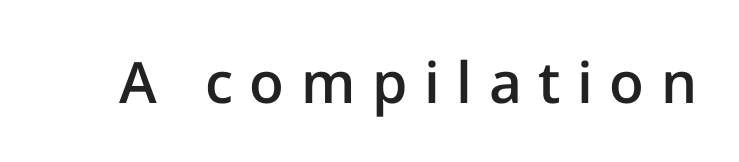
The image shows 57 px semibold sans-serif type, upright; set unusually wide letter spacing (+0.29 em), not underlined; low stroke contrast and a medium x-height.
